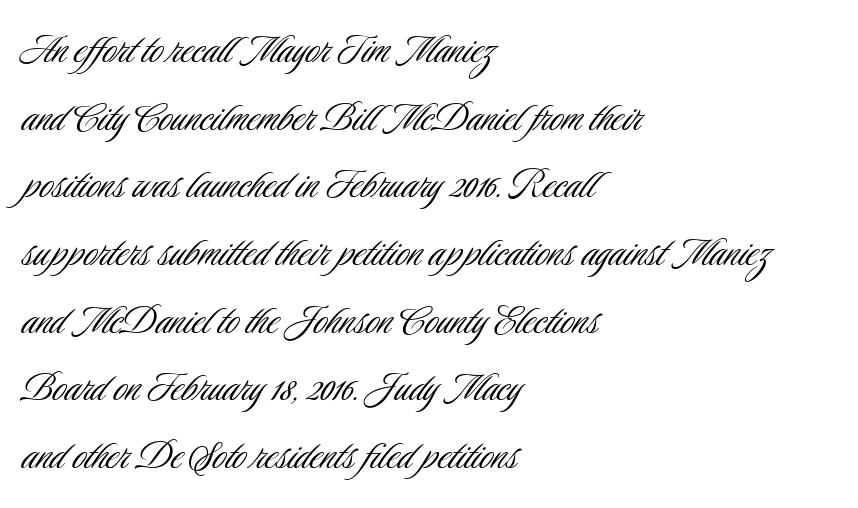
{"serif": "no", "bold": "no", "weight": "light", "width": "condensed", "stroke_contrast": "low", "x_height": "small", "monospaced": "no", "underline": "no", "align": "left", "line_spacing": "normal", "line_spacing_ratio": 1.44, "letter_spacing": "normal", "letter_spacing_em": 0.0, "glyph_px": 47}
